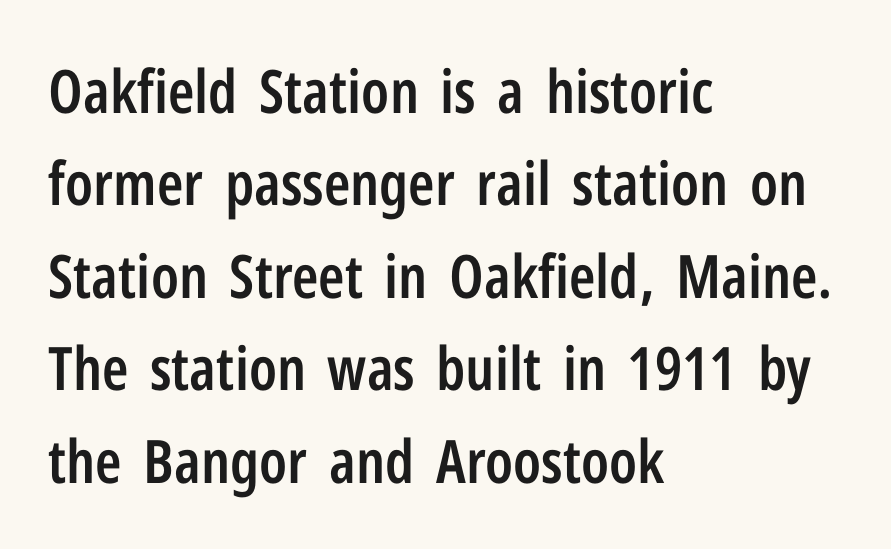
You can tell it's not italic because the verticals are truly vertical. The letters sit at their default tracking, neither squeezed nor spread. Its strokes are somewhat broadened, the hallmark of semibold type. What kind of face is this? One without serifs — a sans.
